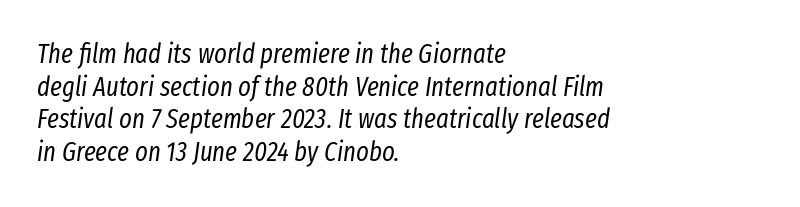
Only glyphs here, with clear space below each row. Italic? Definitely — the glyphs are oblique. Is the type heavy? It reads as light-to-regular instead. What stands out about the letter spacing? Nothing — it is the standard amount. The typesetter chose a ragged-right arrangement here.
